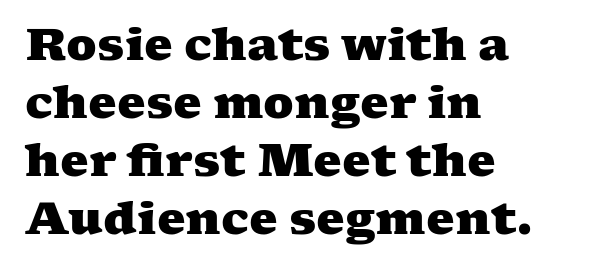
{"serif": "yes", "bold": "yes", "weight": "heavy", "width": "wide", "stroke_contrast": "medium", "x_height": "medium", "monospaced": "no", "underline": "no", "align": "left", "line_spacing": "normal", "line_spacing_ratio": 1.29, "letter_spacing": "normal", "letter_spacing_em": 0.0, "glyph_px": 45}
